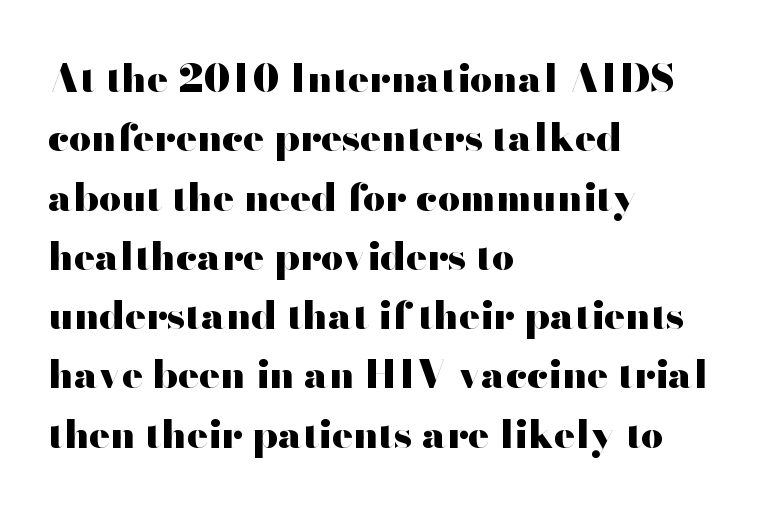
Q: Is the text bold? A: Yes.
Q: Is the text italic (slanted)? A: No, it is upright.
Q: Is the typeface a serif or a sans-serif typeface? A: Sans-serif.
Q: Is the text underlined? A: No.
Q: How is the paragraph aligned? A: Left-aligned.
Q: Is the spacing between letters normal or unusually wide? A: Normal.
Q: Is the spacing between lines tight, normal or loose? A: Normal.
Q: Width (condensed, normal, or wide)? A: Wide.
Q: Stroke contrast? A: High.
Q: x-height? A: Small.
Q: Monospaced? A: No.
